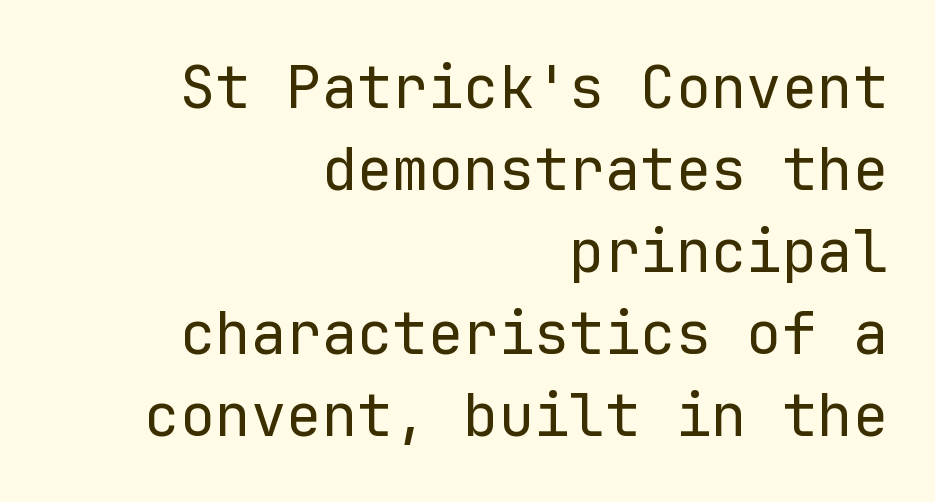
{"serif": "no", "italic": "no", "bold": "no", "weight": "regular", "width": "normal", "stroke_contrast": "low", "x_height": "medium", "monospaced": "yes", "underline": "no", "align": "right", "line_spacing": "normal", "line_spacing_ratio": 1.39, "letter_spacing": "normal", "letter_spacing_em": 0.0, "glyph_px": 59}
